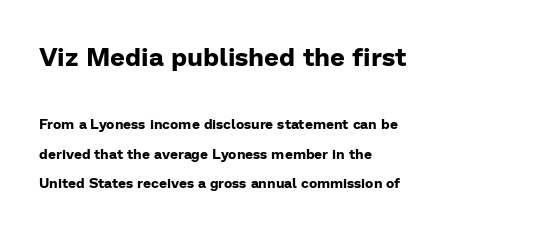
The typography opts for an upright posture over an oblique one. Lines of text with bare space underneath. The sample has been set heavy, in full bold. Standard letterfit; no display-style spreading of the glyphs. How would I describe the line gaps? Wide and relaxed. Which margin do the lines hug? The left one — the right edge is uneven.
